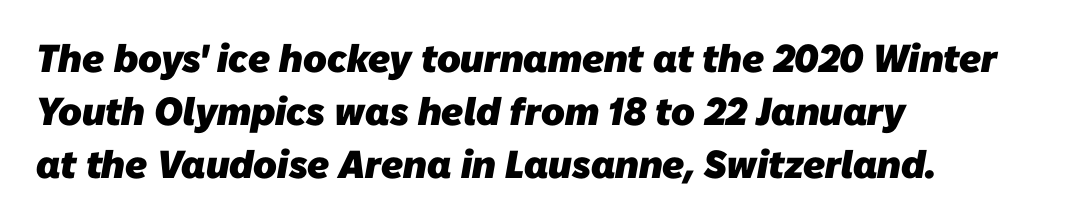
The image shows 39 px heavy sans-serif type; set left-aligned, normal line spacing (1.36x), normal letter spacing, not underlined; low stroke contrast and a medium x-height.
